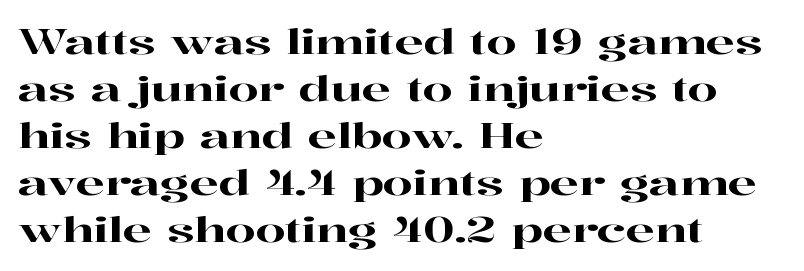
Is there any slant? The stems are plumb. Do the characters align in a grid? No, the font is proportional. Check the space under the baseline: it is left empty. The lines in this sample share a left origin and differ only in where they stop. Vertically, the passage feels balanced, rows spaced as you'd expect.
